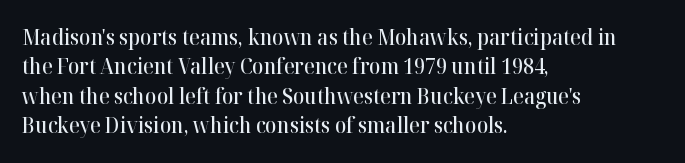
Q: Is the text bold? A: Semi-bold.
Q: Is the text italic (slanted)? A: No, it is upright.
Q: Is the text underlined? A: No.
Q: How is the paragraph aligned? A: Left-aligned.
Q: Is the spacing between letters normal or unusually wide? A: Normal.
Q: Is the spacing between lines tight, normal or loose? A: Normal.
